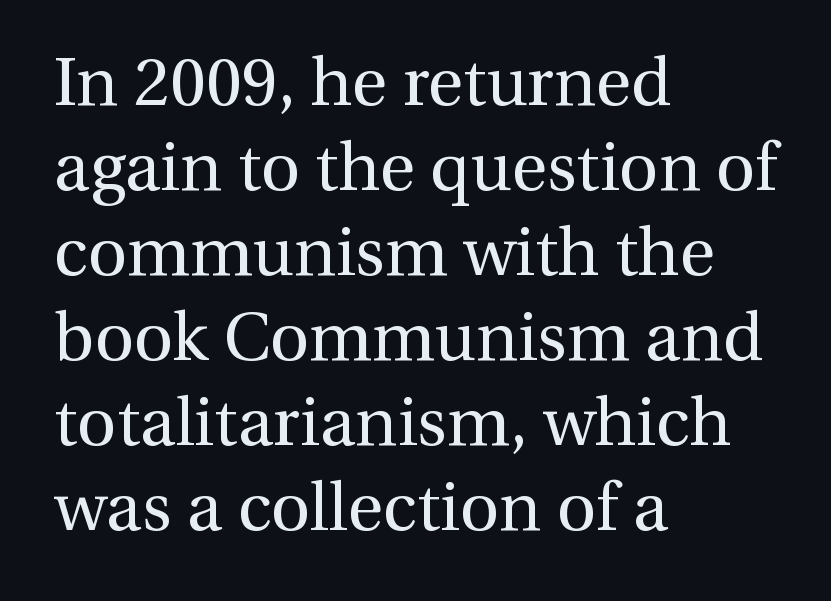
Q: Is the text bold? A: No.
Q: Is the text italic (slanted)? A: No, it is upright.
Q: Is the typeface a serif or a sans-serif typeface? A: Serif.
Q: Is the text underlined? A: No.
Q: How is the paragraph aligned? A: Left-aligned.
Q: Is the spacing between letters normal or unusually wide? A: Normal.
Q: Is the spacing between lines tight, normal or loose? A: Normal.
Q: Width (condensed, normal, or wide)? A: Normal.
Q: Stroke contrast? A: Medium.
Q: x-height? A: Medium.
Q: Monospaced? A: No.
